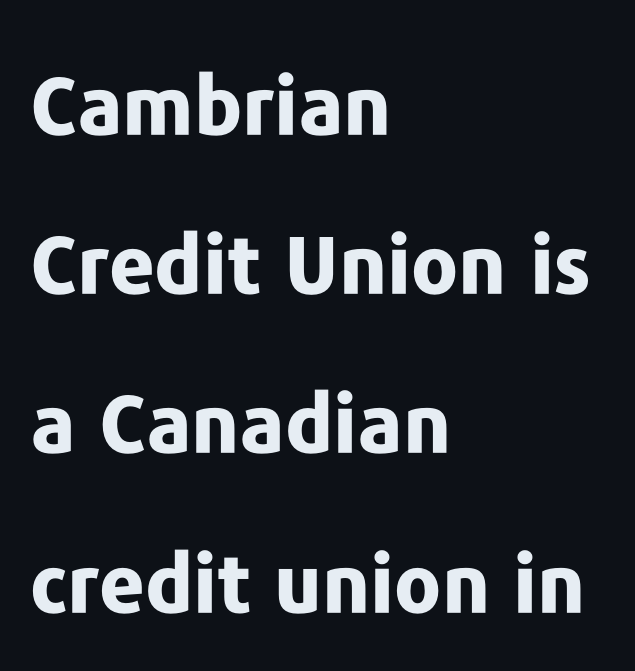
{"serif": "no", "italic": "no", "bold": "yes", "weight": "bold", "width": "normal", "stroke_contrast": "low", "x_height": "medium", "monospaced": "no", "underline": "no", "align": "left", "line_spacing": "loose", "line_spacing_ratio": 1.99, "letter_spacing": "normal", "letter_spacing_em": 0.0, "glyph_px": 80}
